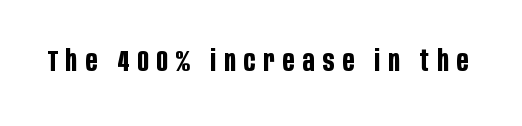
The passage shown is emphatically bold. A typesetter would call this heavily tracked-out type. Unlike a traditional serif, this face leaves its strokes unadorned. This is the regular roman posture of the typeface. Looks like regular typesetting: each glyph gets only the width it needs. Unmarked baselines from the first word to the last.
